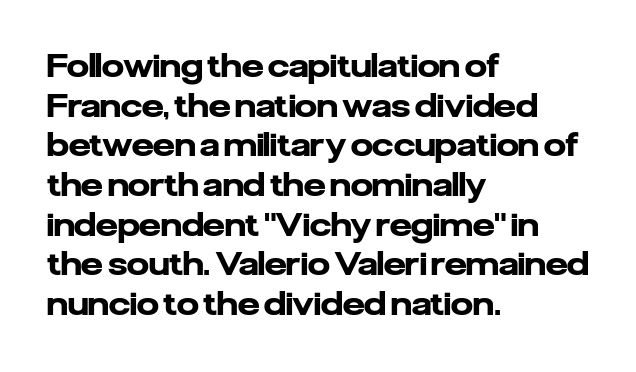
The image shows 31 px heavy sans-serif type, upright; set left-aligned, normal line spacing (1.28x), normal letter spacing, not underlined; low stroke contrast and a medium x-height.
